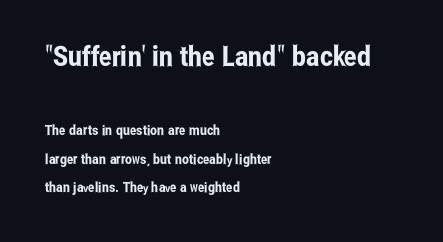
The image shows 28 px condensed sans-serif type, upright; set left-aligned, loose line spacing (2.03x), normal letter spacing, not underlined; the first (top) block is 2.0x larger; low stroke contrast and a medium x-height.
